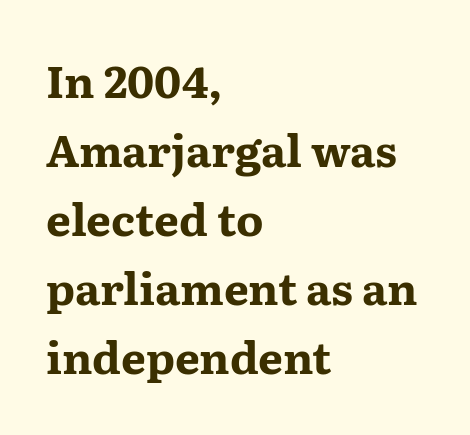
Q: Is the text bold? A: Yes.
Q: Is the text italic (slanted)? A: No, it is upright.
Q: Is the typeface a serif or a sans-serif typeface? A: Serif.
Q: Is the text underlined? A: No.
Q: How is the paragraph aligned? A: Left-aligned.
Q: Is the spacing between letters normal or unusually wide? A: Normal.
Q: Is the spacing between lines tight, normal or loose? A: Normal.
Q: Width (condensed, normal, or wide)? A: Wide.
Q: Stroke contrast? A: Medium.
Q: x-height? A: Medium.
Q: Monospaced? A: No.
